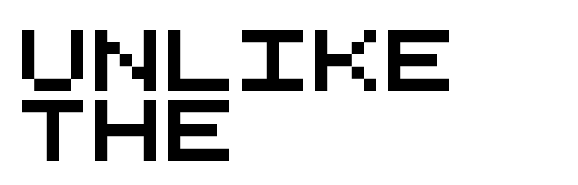
Q: Is the typeface a serif or a sans-serif typeface? A: Sans-serif.
Q: Is the text underlined? A: No.
Q: How is the paragraph aligned? A: Left-aligned.
Q: Is the spacing between letters normal or unusually wide? A: Normal.
Q: Is the spacing between lines tight, normal or loose? A: Tight.
Q: Width (condensed, normal, or wide)? A: Wide.
Q: Stroke contrast? A: Medium.
Q: x-height? A: Large.
Q: Monospaced? A: Yes.
